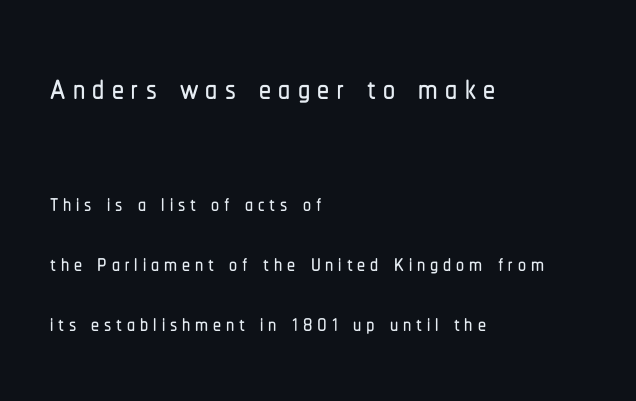
{"serif": "no", "italic": "no", "width": "condensed", "stroke_contrast": "low", "x_height": "medium", "monospaced": "no", "underline": "no", "align": "left", "line_spacing_ratio": 1.87, "larger_block": "first", "size_ratio": 1.5, "glyph_px": 48}
